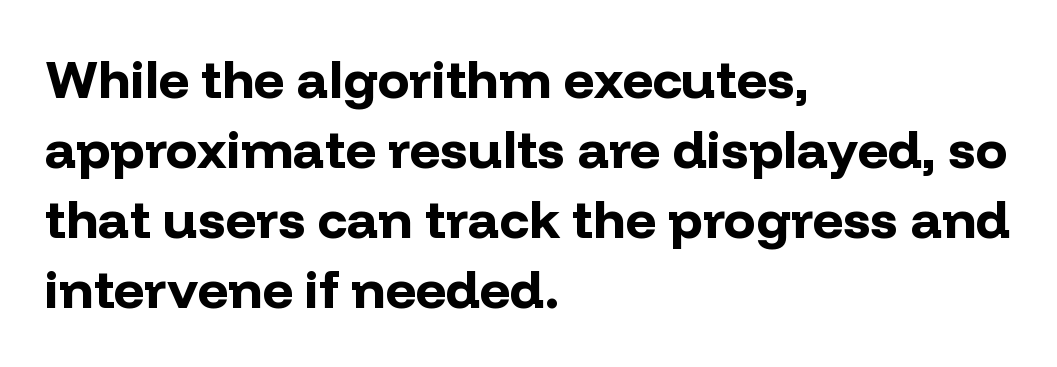
{"serif": "no", "italic": "no", "bold": "yes", "weight": "bold", "width": "normal", "stroke_contrast": "low", "x_height": "medium", "monospaced": "no", "underline": "no", "align": "left", "line_spacing": "normal", "line_spacing_ratio": 1.32, "letter_spacing": "normal", "letter_spacing_em": 0.0, "glyph_px": 53}
